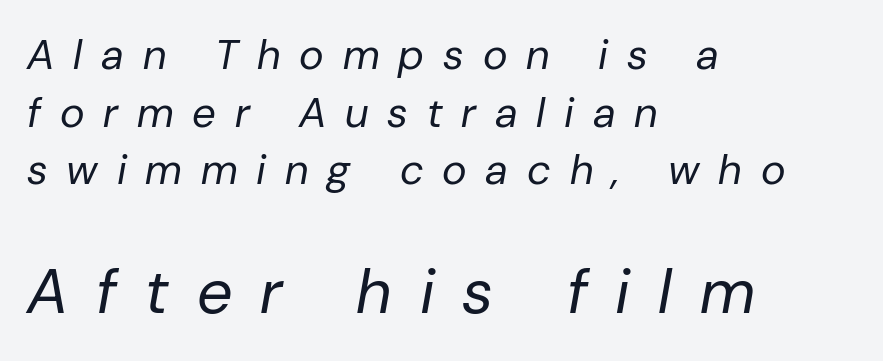
{"italic": "yes", "lean": "right", "slant_degrees": 10, "bold": "no", "weight": "regular", "width": "normal", "stroke_contrast": "low", "x_height": "medium", "monospaced": "no", "underline": "no", "align": "left", "line_spacing": "normal", "line_spacing_ratio": 1.37, "letter_spacing": "wide", "letter_spacing_em": 0.45, "larger_block": "second", "size_ratio": 1.5, "glyph_px": 63}
